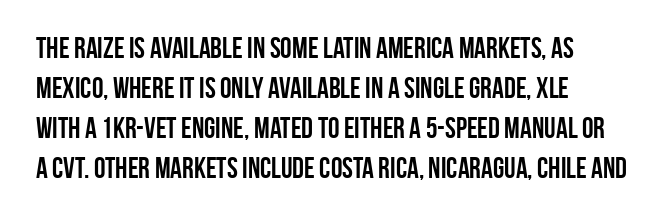
Does the lettering tilt? It doesn't — this is upright. Note the varied advance widths — an 'i' is clearly narrower than an 'm'. Alignment: flush left. A typesetter would call this leading conventional body-copy spacing.
